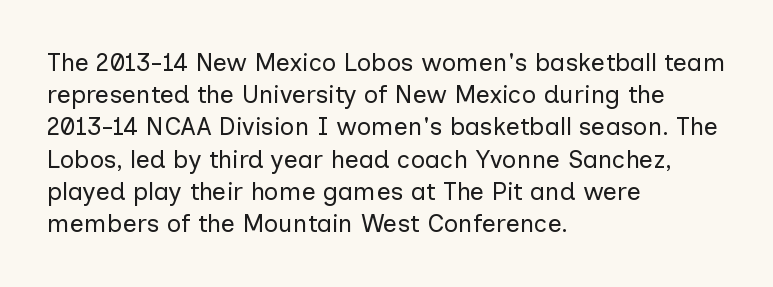
The image shows 25 px text type, upright; set left-aligned, normal line spacing (1.29x), normal letter spacing, not underlined.
